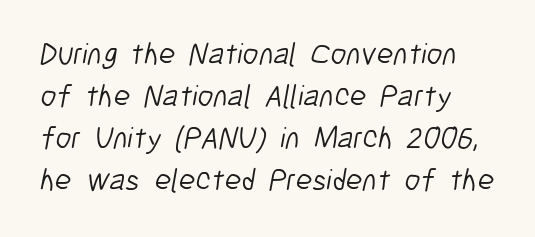
The image shows 31 px light, condensed sans-serif type; set left-aligned, normal line spacing (1.36x), normal letter spacing, not underlined; low stroke contrast and a medium x-height.
